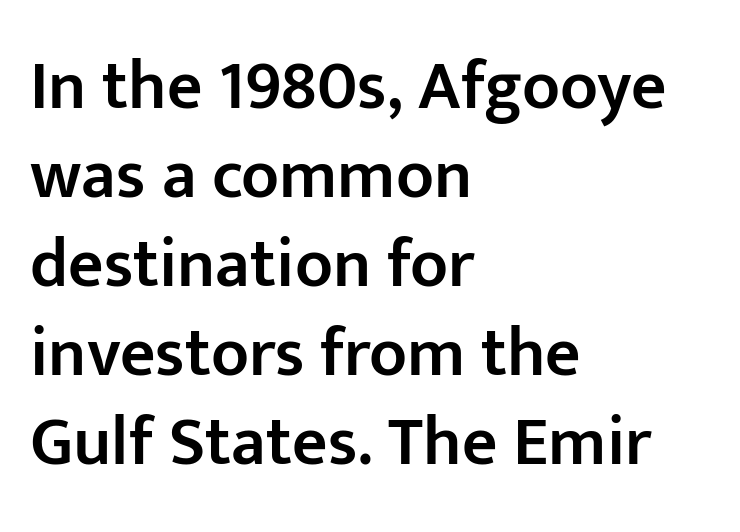
{"serif": "no", "italic": "no", "bold": "semi", "weight": "semibold", "width": "normal", "stroke_contrast": "low", "x_height": "medium", "monospaced": "no", "underline": "no", "align": "left", "line_spacing": "normal", "line_spacing_ratio": 1.29, "letter_spacing": "normal", "letter_spacing_em": 0.0, "glyph_px": 69}
